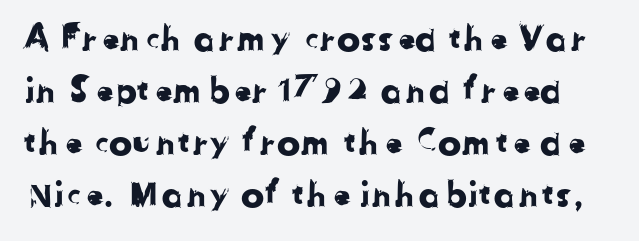
The space directly below the letters is spotless. A normal amount of white space separates one row of letters from the next. Type style note: lacks serifs. Nothing unusual about the tracking: characters are spaced as the font intends. Varying glyph widths throughout — classic text-font behaviour.
